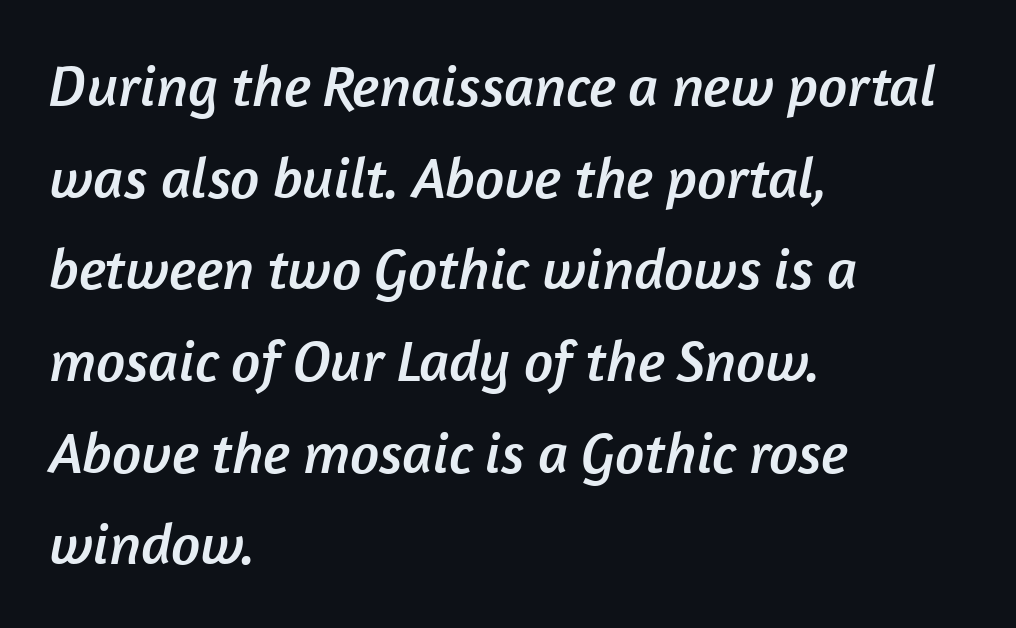
Q: Is the typeface a serif or a sans-serif typeface? A: Sans-serif.
Q: Is the text underlined? A: No.
Q: How is the paragraph aligned? A: Left-aligned.
Q: Is the spacing between letters normal or unusually wide? A: Normal.
Q: Is the spacing between lines tight, normal or loose? A: Normal.
Q: Width (condensed, normal, or wide)? A: Normal.
Q: Stroke contrast? A: Low.
Q: x-height? A: Medium.
Q: Monospaced? A: No.
